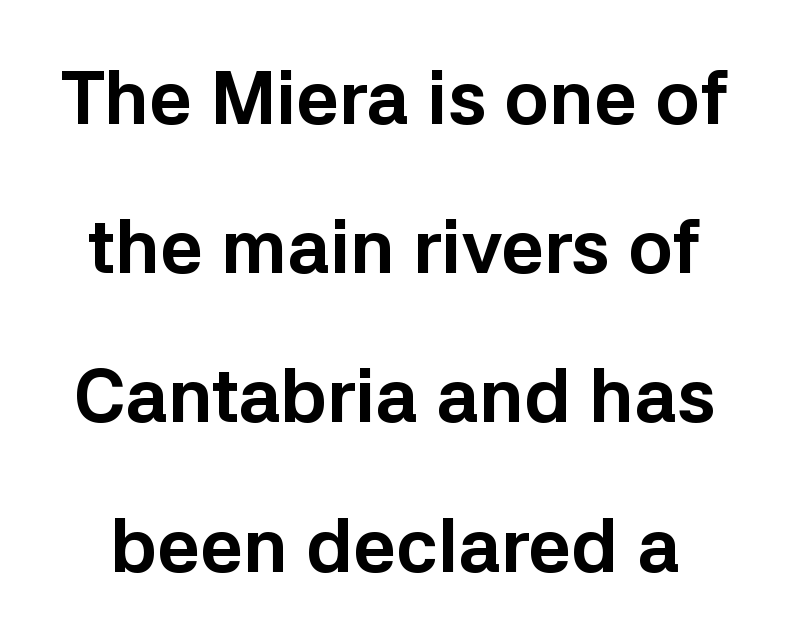
Q: Is the text bold? A: Yes.
Q: Is the text italic (slanted)? A: No, it is upright.
Q: Is the typeface a serif or a sans-serif typeface? A: Sans-serif.
Q: Is the text underlined? A: No.
Q: Is the spacing between letters normal or unusually wide? A: Normal.
Q: Is the spacing between lines tight, normal or loose? A: Loose.
Q: Width (condensed, normal, or wide)? A: Normal.
Q: Stroke contrast? A: Low.
Q: x-height? A: Medium.
Q: Monospaced? A: No.
